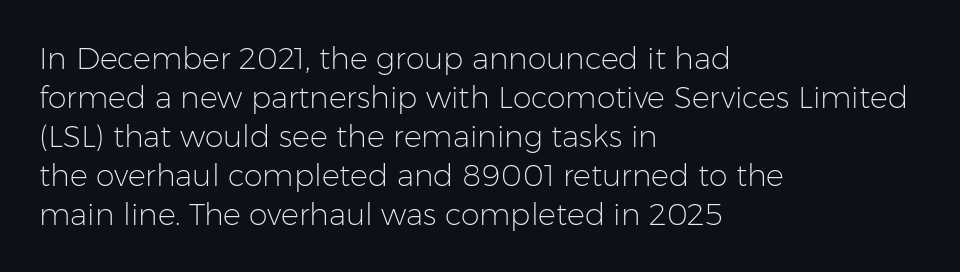
The image shows 30 px light sans-serif type, upright; set left-aligned, normal line spacing (1.3x), normal letter spacing, not underlined; low stroke contrast and a medium x-height.
